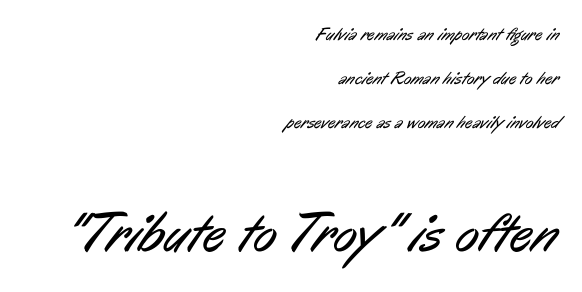
The image shows 55 px regular-weight, condensed sans-serif type; set right-aligned, loose line spacing (2.44x), normal letter spacing, not underlined; the second (bottom) block is 3.06x larger; low stroke contrast and a medium x-height.
